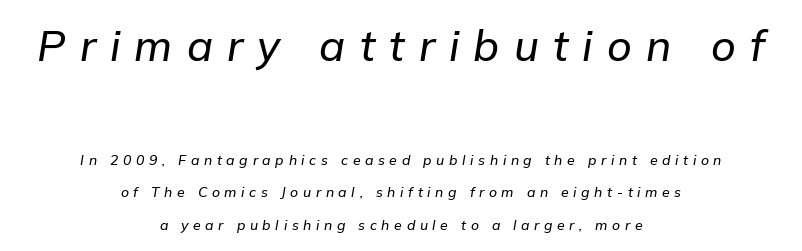
The image shows 43 px text type, italic (leaning right); set centered, loose line spacing (2.3x), unusually wide letter spacing (+0.33 em), not underlined; the first (top) block is 3.07x larger; low stroke contrast and a medium x-height.
